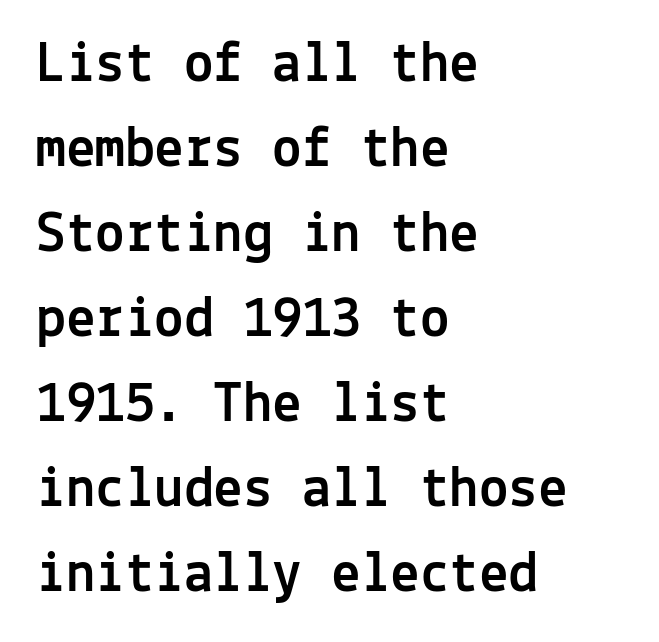
Q: Is the text italic (slanted)? A: No, it is upright.
Q: Is the typeface a serif or a sans-serif typeface? A: Sans-serif.
Q: Is the text underlined? A: No.
Q: How is the paragraph aligned? A: Left-aligned.
Q: Is the spacing between letters normal or unusually wide? A: Normal.
Q: Is the spacing between lines tight, normal or loose? A: Normal.
Q: Width (condensed, normal, or wide)? A: Normal.
Q: x-height? A: Medium.
Q: Monospaced? A: Yes.
